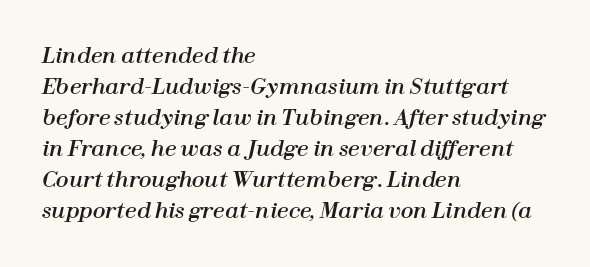
{"italic": "yes", "lean": "right", "slant_degrees": 12, "underline": "no", "align": "left", "line_spacing": "normal", "line_spacing_ratio": 1.48, "letter_spacing": "normal", "letter_spacing_em": 0.0, "glyph_px": 21}
